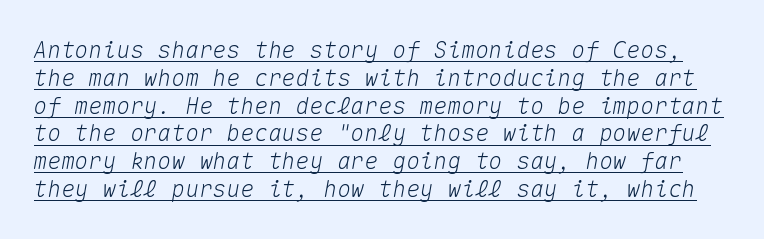
Q: Is the text italic (slanted)? A: Yes, it leans right by about 10 degrees.
Q: Is the text underlined? A: Yes.
Q: Is the spacing between letters normal or unusually wide? A: Normal.
